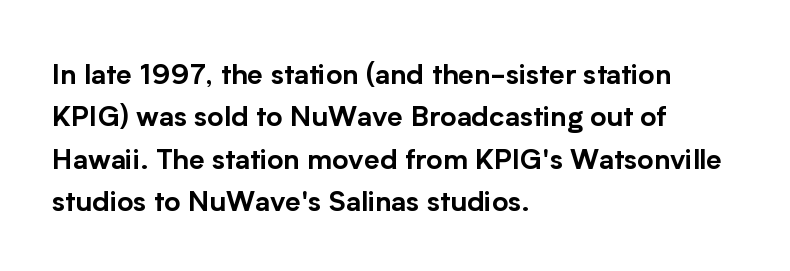
{"serif": "no", "italic": "no", "width": "normal", "stroke_contrast": "low", "x_height": "medium", "monospaced": "no", "underline": "no", "align": "left", "line_spacing": "normal", "line_spacing_ratio": 1.51, "letter_spacing": "normal", "letter_spacing_em": 0.0, "glyph_px": 28}
